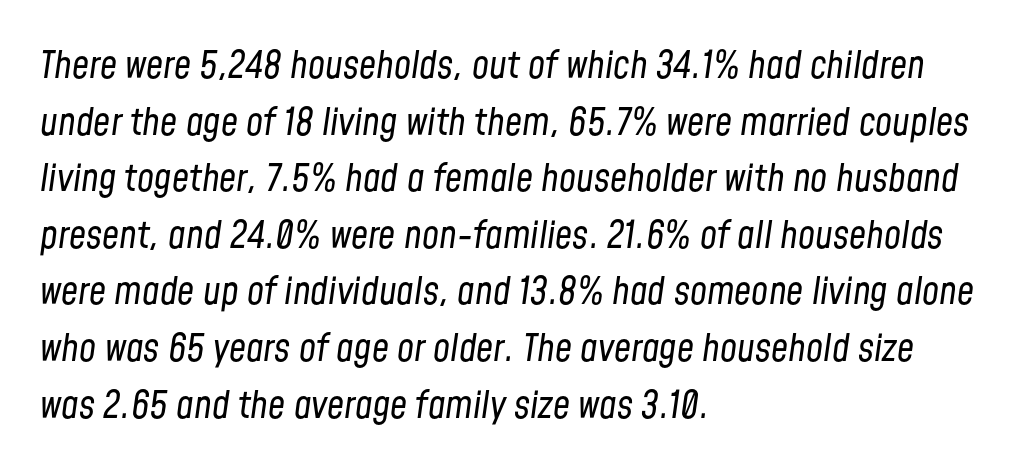
Q: Is the text bold? A: No.
Q: Is the text italic (slanted)? A: Yes, it leans right by about 8 degrees.
Q: Is the text underlined? A: No.
Q: How is the paragraph aligned? A: Left-aligned.
Q: Is the spacing between letters normal or unusually wide? A: Normal.
Q: Is the spacing between lines tight, normal or loose? A: Normal.
Q: Width (condensed, normal, or wide)? A: Condensed.
Q: Stroke contrast? A: Low.
Q: x-height? A: Medium.
Q: Monospaced? A: No.
